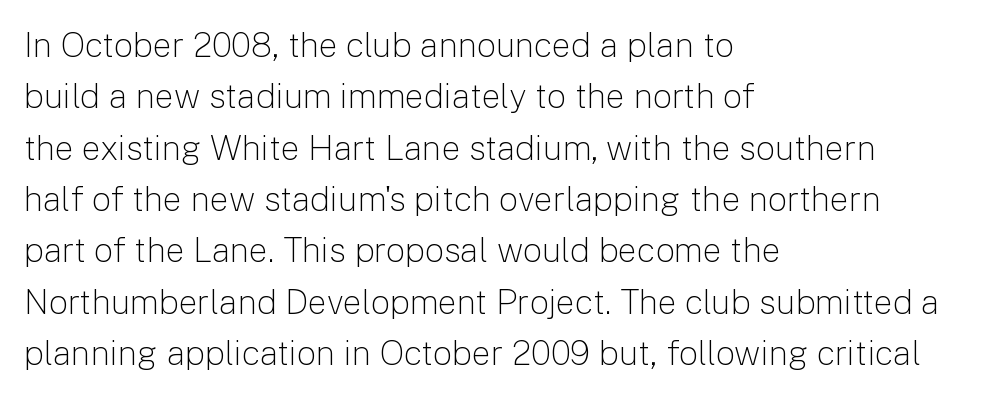
The image shows 34 px light sans-serif type, upright; set left-aligned, normal line spacing (1.51x), normal letter spacing, not underlined; low stroke contrast and a medium x-height.
